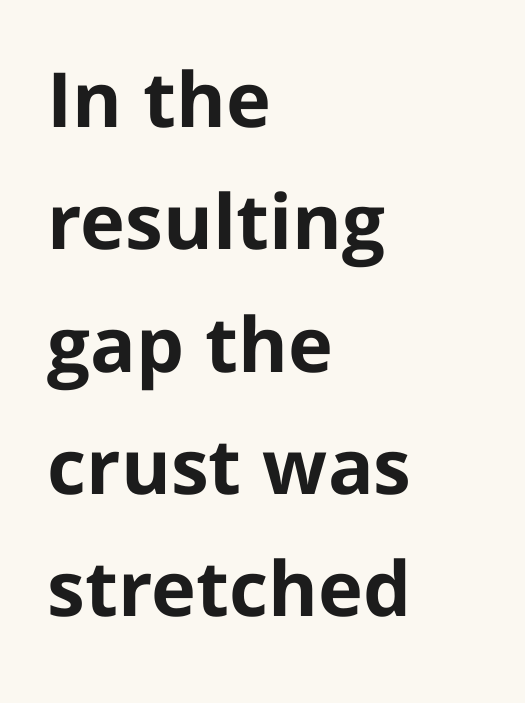
Q: Is the text bold? A: Yes.
Q: Is the text italic (slanted)? A: No, it is upright.
Q: Is the typeface a serif or a sans-serif typeface? A: Sans-serif.
Q: Is the text underlined? A: No.
Q: How is the paragraph aligned? A: Left-aligned.
Q: Is the spacing between letters normal or unusually wide? A: Normal.
Q: Is the spacing between lines tight, normal or loose? A: Normal.
Q: Width (condensed, normal, or wide)? A: Normal.
Q: Stroke contrast? A: Low.
Q: x-height? A: Medium.
Q: Monospaced? A: No.
